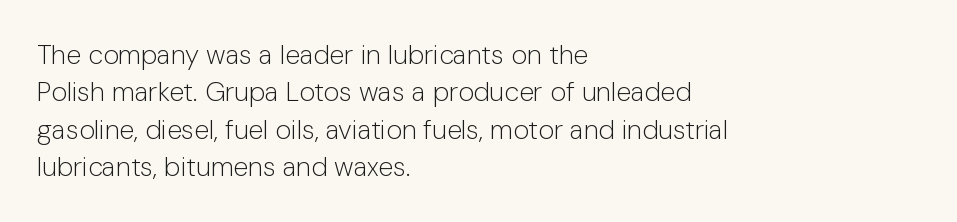
The image shows 27 px text type, upright; set left-aligned, normal line spacing (1.38x), normal letter spacing, not underlined.
